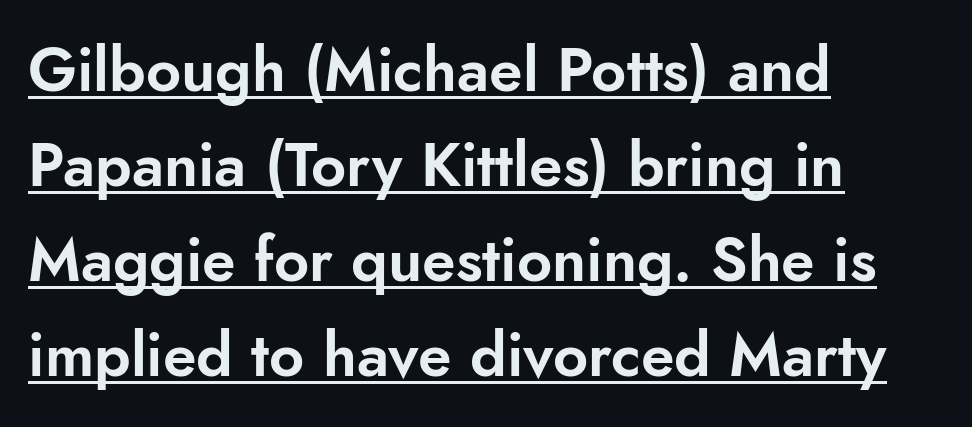
Does the copy run flush right? No — it runs flush left. The axis of the letterforms is exactly vertical. This sample has the flowing, uneven cadence of proportional lettering. Tracking value appears to be zero — textbook default spacing. You can tell from the bare stems that sans-serif type was used. The rows are spaced the way most documents space them.
